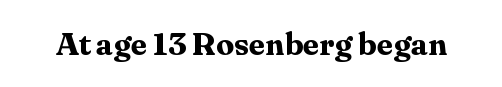
The image shows 32 px bold serif type, upright; set normal letter spacing, not underlined; medium stroke contrast and a medium x-height.
